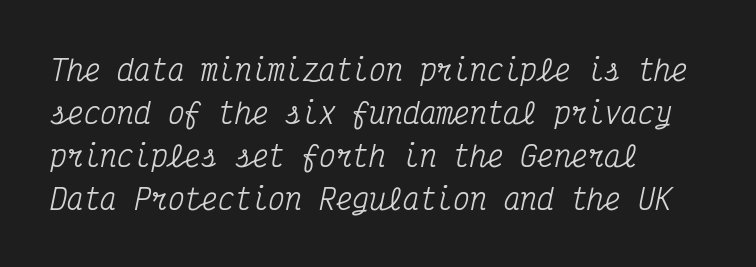
The image shows 28 px condensed serif type, italic (leaning right), monospaced; set left-aligned, normal line spacing (1.53x), normal letter spacing, not underlined; medium stroke contrast and a medium x-height.
